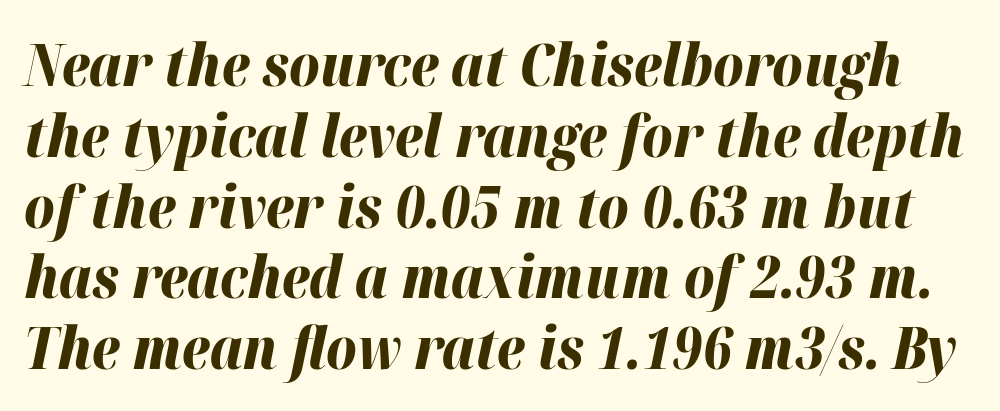
Q: Is the text bold? A: Yes.
Q: Is the text italic (slanted)? A: Yes, it leans right by about 12 degrees.
Q: Is the text underlined? A: No.
Q: Is the spacing between letters normal or unusually wide? A: Normal.
Q: Width (condensed, normal, or wide)? A: Normal.
Q: Stroke contrast? A: High.
Q: x-height? A: Medium.
Q: Monospaced? A: No.
